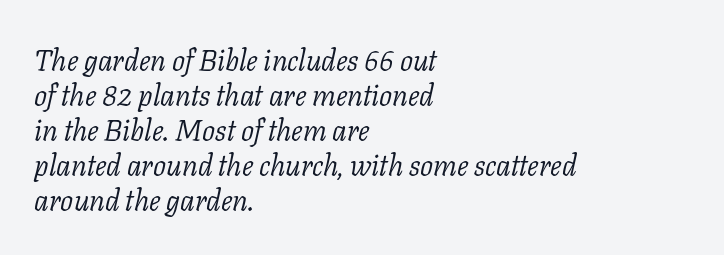
The image shows 29 px light serif type, italic (leaning right); set left-aligned, line spacing 1.21x, normal letter spacing, not underlined; low stroke contrast and a medium x-height.
